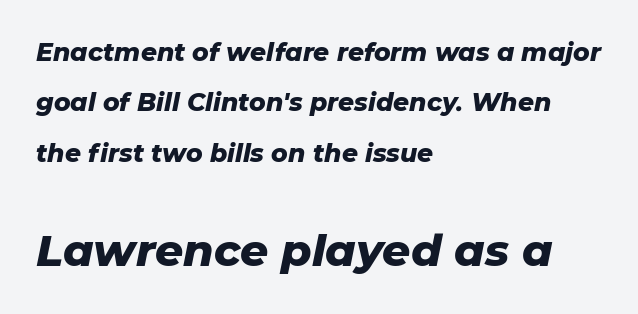
The image shows 44 px heavy type, italic (leaning right); set left-aligned, loose line spacing (2.02x), normal letter spacing, not underlined; the second (bottom) block is 1.76x larger; low stroke contrast and a medium x-height.
